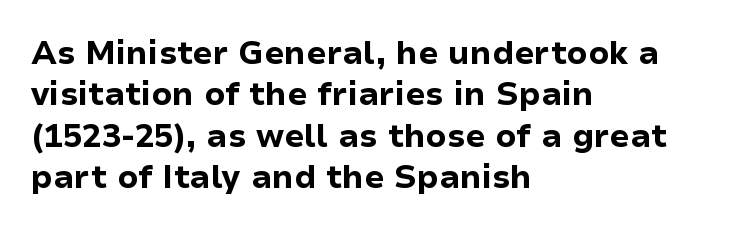
Spacing verdict: proportional, widths tailored to each character. Letter spacing: default. Stroke thickness is high; the sample reads as a true bold. These lines stack with their left ends in a neat column.
